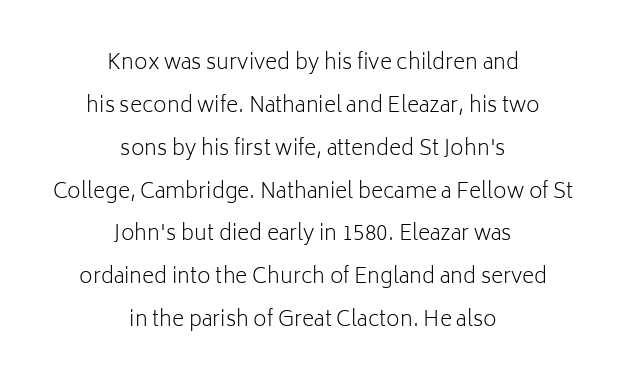
No italicization has been applied; the sample stays upright. Regarding leading, the lines here are spaced well apart. Nobody drew a line under any word here. Tracking here is standard; glyphs follow each other at the usual distance. The compositor balanced each line on the midline.
